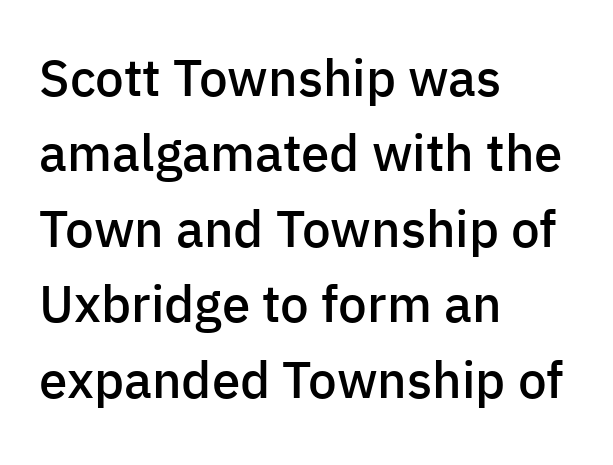
All the whitespace from short lines collects on the right. The letterforms sit shoulder to shoulder at normal distance. The foot of each line stays bare and open. Vertically, the passage feels balanced, rows spaced as you'd expect. What weight is shown? A semibold, between regular and bold. Character widths vary here, with narrow letters taking less room than wide ones.
